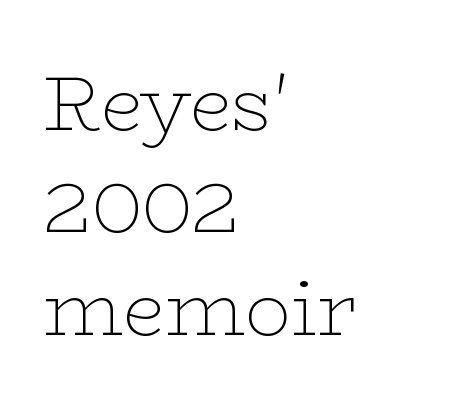
The specimen omits any rule beneath the text block's lines. What kind of face is this? One with serifs. Does the leading feel generous? No, just average. Bold? No — there's no thickening of the strokes. Ordinary non-slanted type is in use. The tracking reads as untouched default to a designer's eye.
